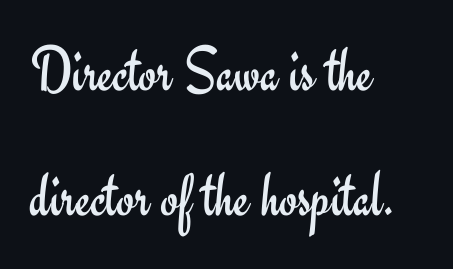
The image shows 65 px regular-weight sans-serif type; set left-aligned, loose line spacing (1.93x), normal letter spacing, not underlined; low stroke contrast and a small x-height.
